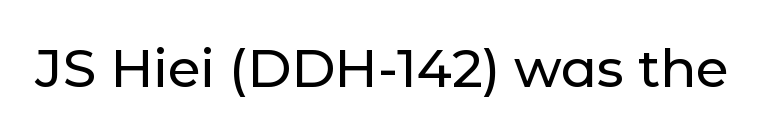
{"serif": "no", "italic": "no", "width": "normal", "stroke_contrast": "low", "x_height": "medium", "monospaced": "no", "underline": "no", "letter_spacing": "normal", "letter_spacing_em": 0.0, "glyph_px": 53}
